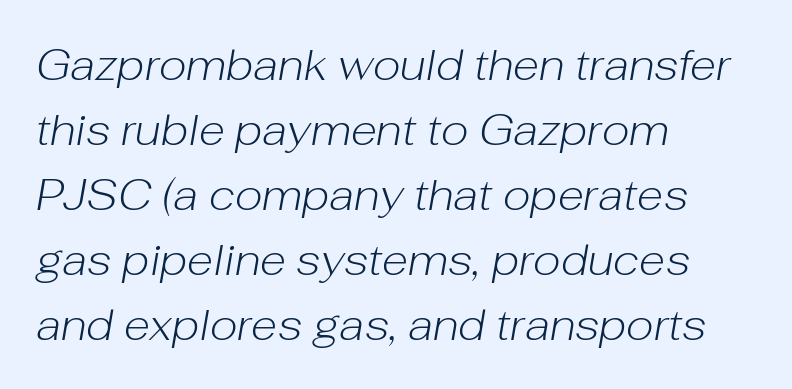
Letters have the restrained weight of plain body copy at most. The face used here is rendered with its standard letterfit. This is oblique type, the kind used for emphasis or titles. Glance below the letters and you will spot only blank space.
